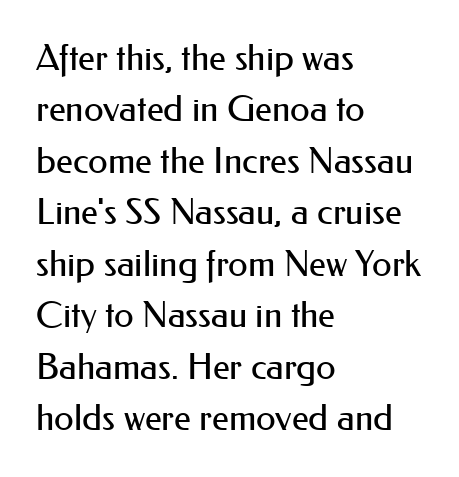
{"serif": "no", "italic": "no", "bold": "no", "weight": "regular", "width": "normal", "stroke_contrast": "medium", "x_height": "small", "monospaced": "no", "underline": "no", "align": "left", "line_spacing": "normal", "line_spacing_ratio": 1.43, "letter_spacing": "normal", "letter_spacing_em": 0.0, "glyph_px": 36}
